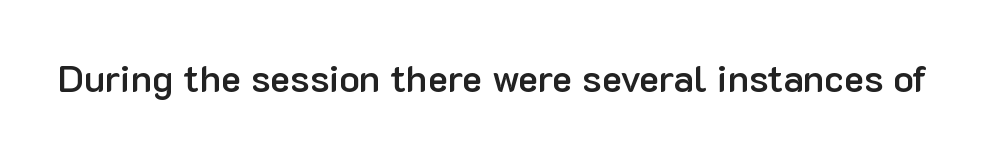
The image shows 38 px semibold sans-serif type, upright; set normal letter spacing, not underlined; low stroke contrast and a medium x-height.
